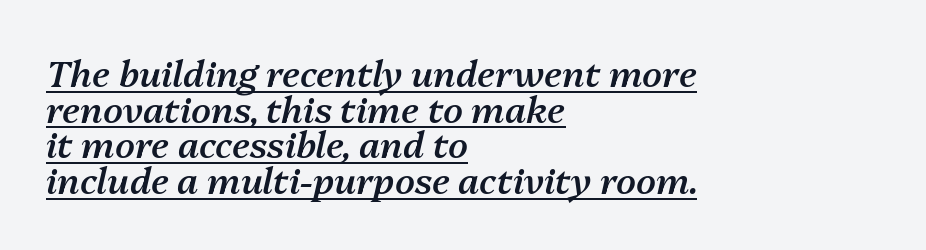
{"italic": "yes", "lean": "right", "slant_degrees": 13, "bold": "semi", "weight": "semibold", "width": "normal", "stroke_contrast": "medium", "x_height": "medium", "monospaced": "no", "underline": "yes", "align": "left", "line_spacing": "tight", "line_spacing_ratio": 0.99, "letter_spacing": "normal", "letter_spacing_em": 0.0, "glyph_px": 36}
